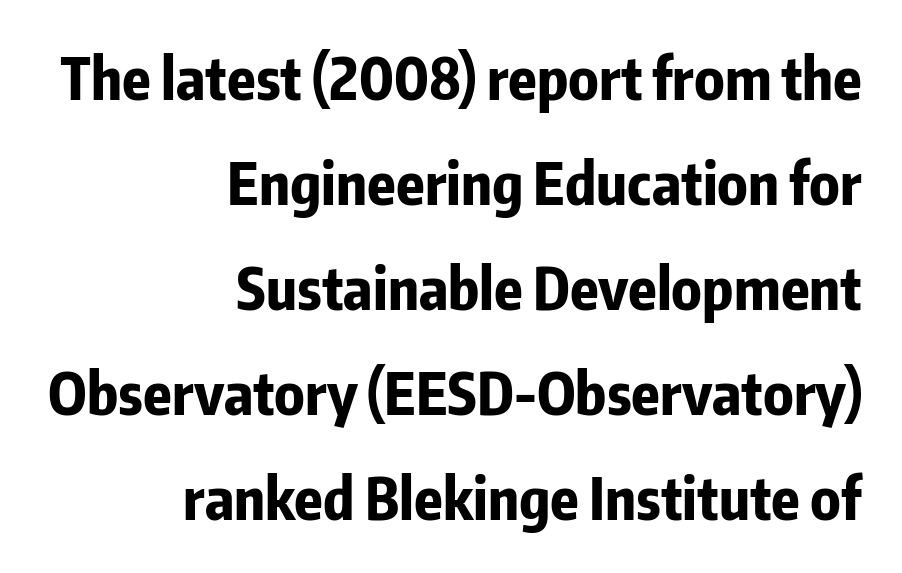
{"serif": "no", "italic": "no", "bold": "yes", "weight": "bold", "width": "condensed", "stroke_contrast": "low", "x_height": "medium", "monospaced": "no", "underline": "no", "align": "right", "line_spacing_ratio": 1.81, "letter_spacing": "normal", "letter_spacing_em": 0.0, "glyph_px": 58}
